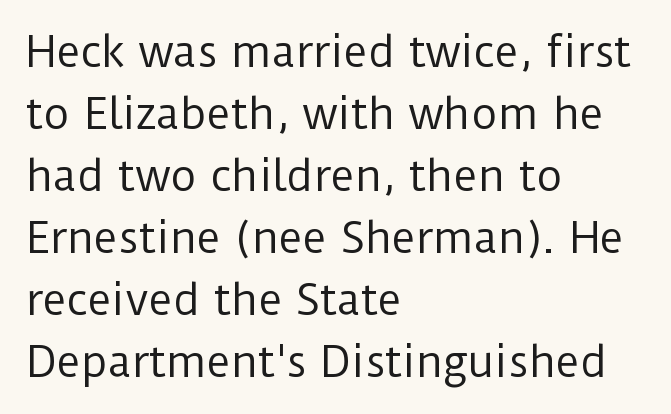
Characters follow at the spacing the type designer built in. What's the leading like? Ordinary, nothing unusual. Descenders hang freely into open space. Each letter's strokes conclude bluntly, with no projecting serifs. The compositor pushed each line to the left boundary. Character widths vary here, with narrow letters taking less room than wide ones.
